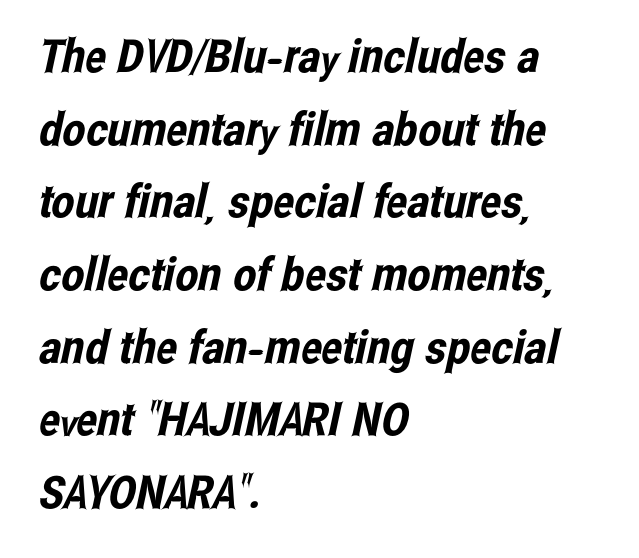
{"serif": "no", "width": "condensed", "stroke_contrast": "low", "x_height": "medium", "monospaced": "no", "underline": "no", "align": "left", "line_spacing": "normal", "line_spacing_ratio": 1.58, "letter_spacing": "normal", "letter_spacing_em": 0.0, "glyph_px": 46}
